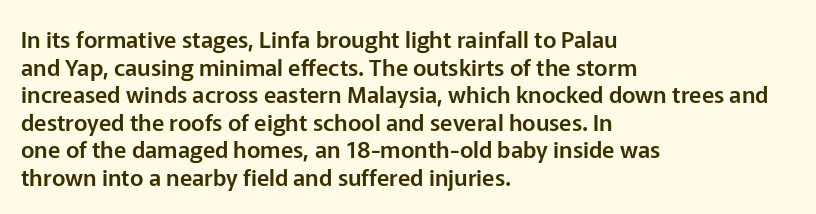
The line texture is even and compact thanks to regular tracking. These lines stack with their left ends in a neat column. The lettering stays uniformly vertical, giving the passage a roman look. Check the space under the baseline: it is left empty.
